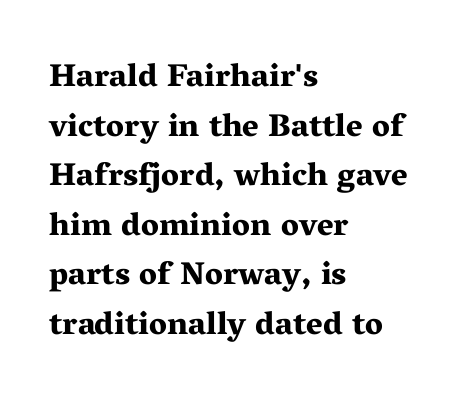
Q: Is the text bold? A: Yes.
Q: Is the text italic (slanted)? A: No, it is upright.
Q: Is the typeface a serif or a sans-serif typeface? A: Serif.
Q: Is the text underlined? A: No.
Q: How is the paragraph aligned? A: Left-aligned.
Q: Is the spacing between letters normal or unusually wide? A: Normal.
Q: Is the spacing between lines tight, normal or loose? A: Normal.
Q: Width (condensed, normal, or wide)? A: Wide.
Q: Stroke contrast? A: Medium.
Q: x-height? A: Medium.
Q: Monospaced? A: No.
